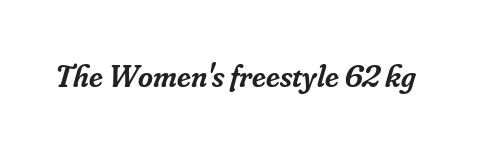
Q: Is the text bold? A: Semi-bold.
Q: Is the text italic (slanted)? A: Yes, it leans right by about 16 degrees.
Q: Is the typeface a serif or a sans-serif typeface? A: Serif.
Q: Is the text underlined? A: No.
Q: Is the spacing between letters normal or unusually wide? A: Normal.
Q: Width (condensed, normal, or wide)? A: Normal.
Q: Stroke contrast? A: Low.
Q: x-height? A: Small.
Q: Monospaced? A: No.
